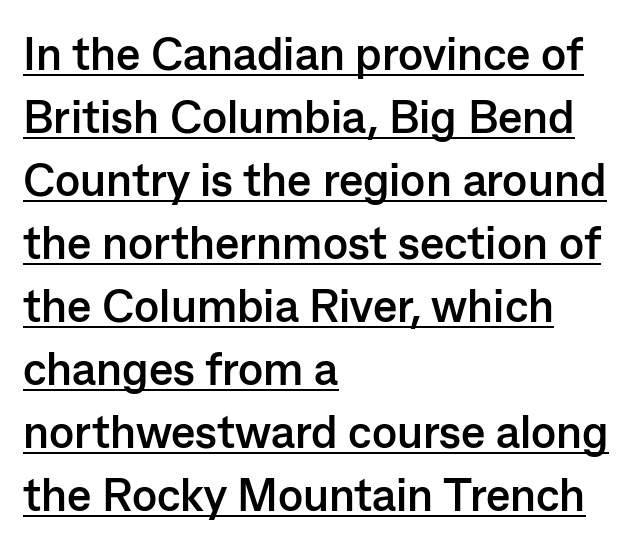
The font's upright variant was chosen for this text. Typographically, this falls in the sans-serif category. Caption: multi-line text, flush left, ragged right. The type is set solid horizontally, with unmodified tracking.
